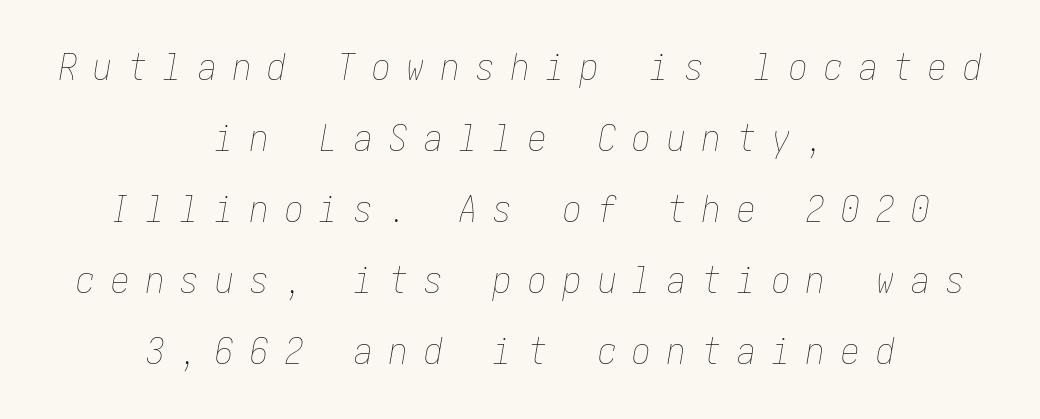
Q: Is the text bold? A: No.
Q: Is the text italic (slanted)? A: Yes, it leans right by about 10 degrees.
Q: Is the text underlined? A: No.
Q: How is the paragraph aligned? A: Centered.
Q: Is the spacing between letters normal or unusually wide? A: Unusually wide.
Q: Is the spacing between lines tight, normal or loose? A: Loose.
Q: Width (condensed, normal, or wide)? A: Condensed.
Q: Stroke contrast? A: Low.
Q: x-height? A: Medium.
